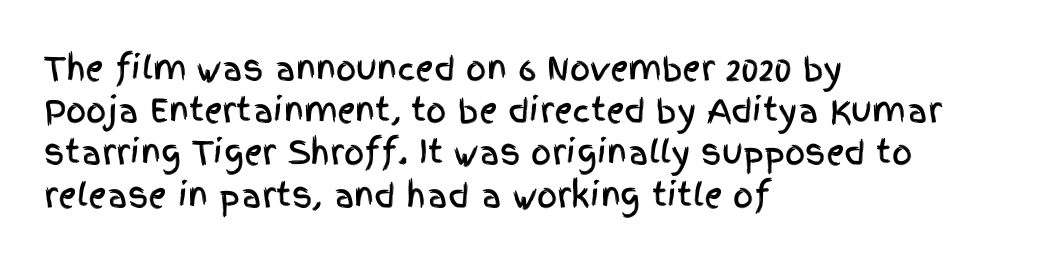
Q: Is the text italic (slanted)? A: No, it is upright.
Q: Is the typeface a serif or a sans-serif typeface? A: Sans-serif.
Q: Is the text underlined? A: No.
Q: How is the paragraph aligned? A: Left-aligned.
Q: Is the spacing between letters normal or unusually wide? A: Normal.
Q: Is the spacing between lines tight, normal or loose? A: Normal.
Q: Width (condensed, normal, or wide)? A: Condensed.
Q: x-height? A: Large.
Q: Monospaced? A: No.
